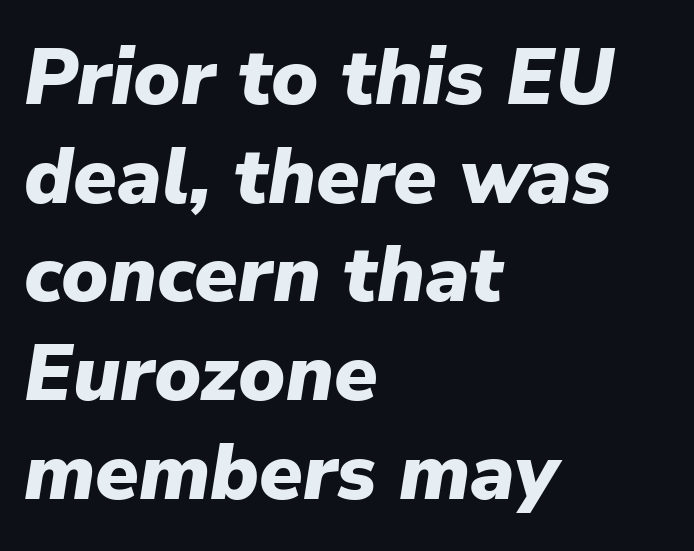
Descenders hang freely into open space. Posture: slanted. Here the designer chose a conventional face with non-uniform glyph widths. The face used here has the dense, thick strokes of a bold.
